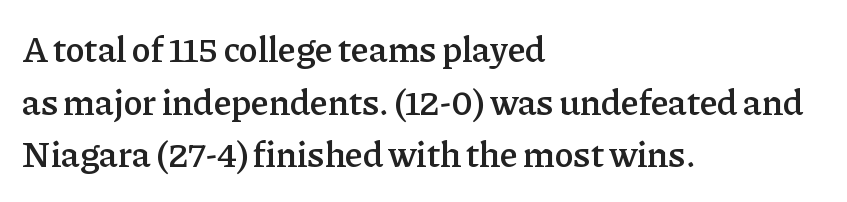
The type is set solid horizontally, with unmodified tracking. Check under the words: just untouched page. This sample keeps an unexceptional amount of space between lines. Regarding serifs, this sample has them.
